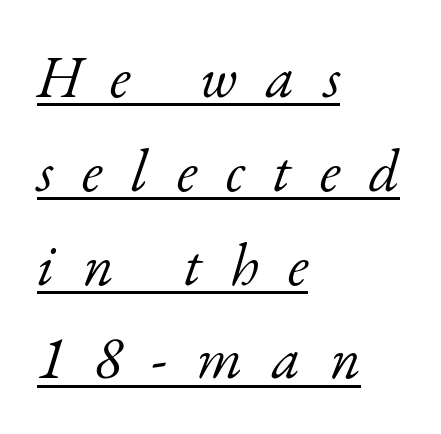
Note the varied advance widths — an 'i' is clearly narrower than an 'm'. Underline: present. Designer's note — italics engaged. The lines in this sample share a left origin and differ only in where they stop. No chunkiness to these letters — they're not bold. Regular leading.
